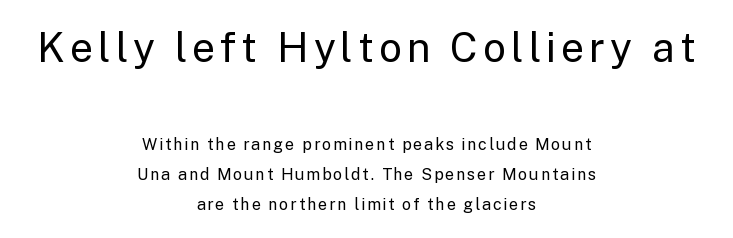
Q: Is the text bold? A: No.
Q: Is the text italic (slanted)? A: No, it is upright.
Q: Is the typeface a serif or a sans-serif typeface? A: Sans-serif.
Q: Is the text underlined? A: No.
Q: How is the paragraph aligned? A: Centered.
Q: Is the spacing between lines tight, normal or loose? A: Loose.
Q: Which block of text is set in a larger size, the first (top) or the second (bottom)? A: The first (top) one.
Q: Width (condensed, normal, or wide)? A: Normal.
Q: Stroke contrast? A: Low.
Q: x-height? A: Medium.
Q: Monospaced? A: No.
